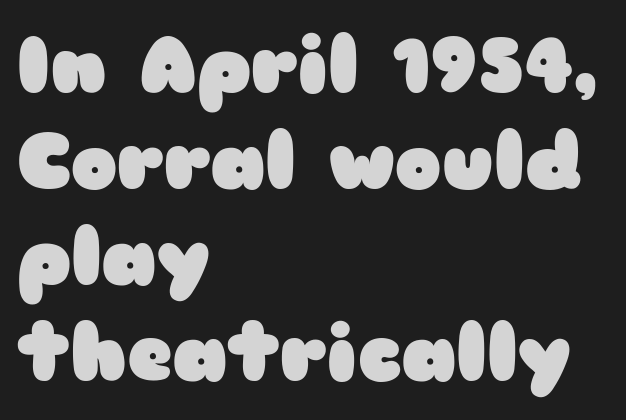
Letterform terminals end flat and unadorned throughout the passage. Notice how the stems are strictly vertical — no italics here. The rag falls on the right side of this text block. Check the space under the baseline: it is left empty. The glyphs have the mass of a bold cut. The letters advance in unequal steps, a hallmark of proportional type.
